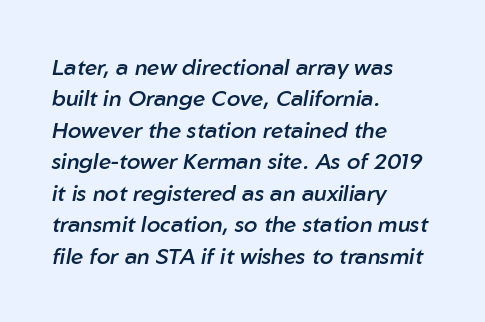
The rendering applies a slant to the glyphs. Glyph-to-glyph distance matches everyday printed text. Regular leading. The strokes are fattened partway — semibold, not bold. Horizontally, the lines are justified to the leading edge only.
